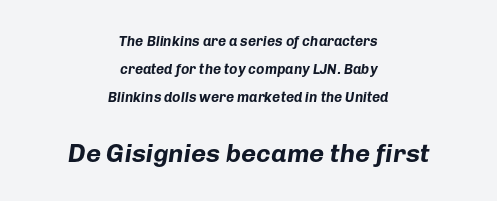
{"italic": "yes", "lean": "right", "slant_degrees": 8, "bold": "yes", "underline": "no", "align": "center", "line_spacing": "loose", "line_spacing_ratio": 2.0, "letter_spacing": "normal", "letter_spacing_em": 0.0, "larger_block": "second", "size_ratio": 1.86, "glyph_px": 26}
